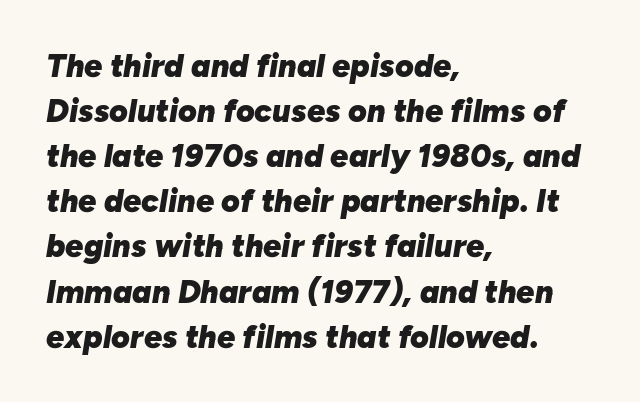
Q: Is the text bold? A: Yes.
Q: Is the text italic (slanted)? A: Yes, it leans right by about 10 degrees.
Q: Is the text underlined? A: No.
Q: How is the paragraph aligned? A: Left-aligned.
Q: Is the spacing between letters normal or unusually wide? A: Normal.
Q: Is the spacing between lines tight, normal or loose? A: Normal.
Q: Width (condensed, normal, or wide)? A: Normal.
Q: Stroke contrast? A: Low.
Q: x-height? A: Medium.
Q: Monospaced? A: No.
